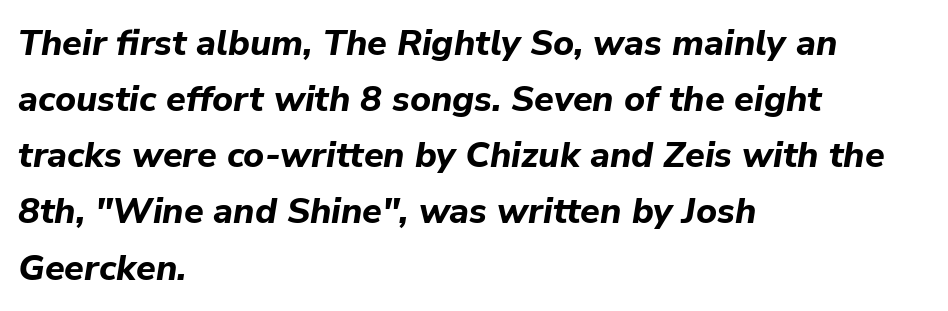
If you drew a ruler down the left edge, every line would touch it. The passage shown is typed in a proportional face where columns would drift. Heavy, bold letterforms. Only glyphs here, with clear space below each row. The passage shown has conventional tracking throughout.
